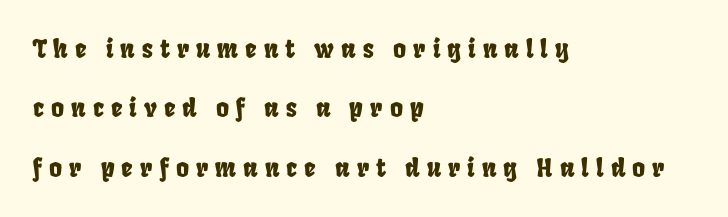
{"underline": "no", "align": "left", "line_spacing": "loose", "line_spacing_ratio": 2.38, "letter_spacing": "wide", "letter_spacing_em": 0.28, "glyph_px": 25}
